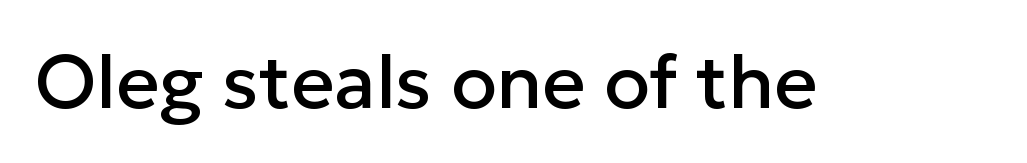
{"serif": "no", "italic": "no", "width": "normal", "stroke_contrast": "low", "x_height": "medium", "monospaced": "no", "underline": "no", "letter_spacing": "normal", "letter_spacing_em": 0.0, "glyph_px": 75}
